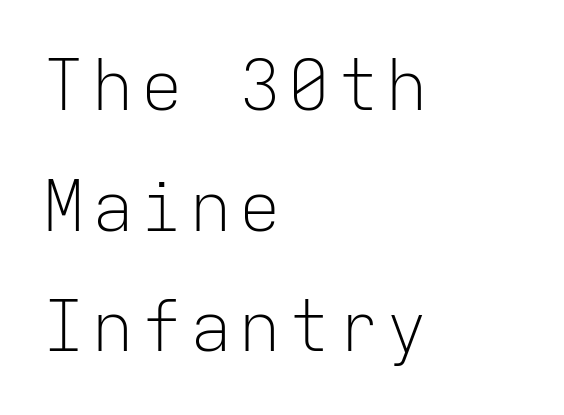
The letters stand straight up with perfectly vertical stems. A sans-serif font was chosen for this passage. Ink coverage per letter is moderate at most. This sample has the even, mechanical cadence of fixed-width lettering. The compositor pushed each line to the left boundary. Letters rest on an invisible, unmarked baseline.
